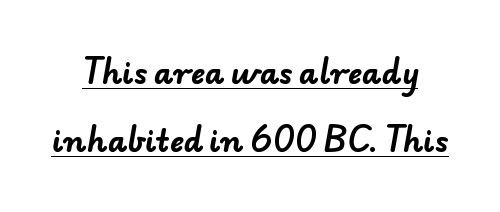
{"serif": "no", "bold": "yes", "weight": "bold", "width": "normal", "stroke_contrast": "low", "x_height": "small", "monospaced": "no", "underline": "yes", "line_spacing": "loose", "line_spacing_ratio": 2.27, "letter_spacing": "normal", "letter_spacing_em": 0.0, "glyph_px": 30}
